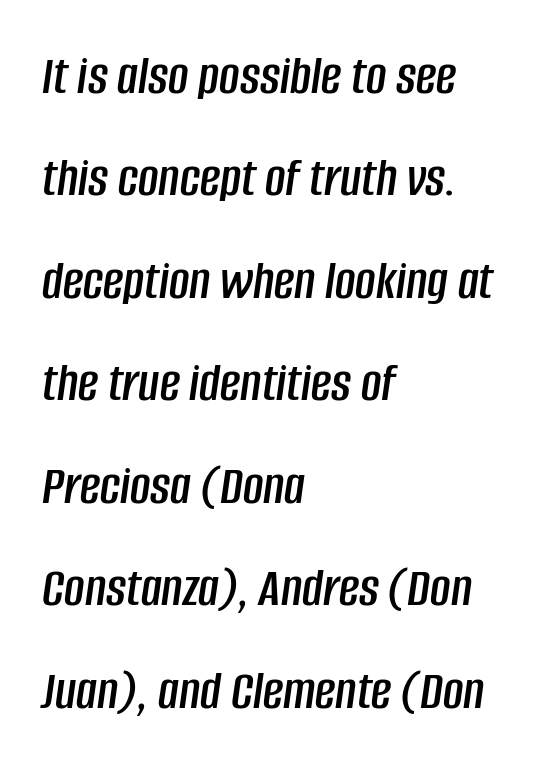
Quick note: italic. Anything drawn beneath the words? Only blank space. These lines are set flush left with a ragged right edge. Character widths vary here, with narrow letters taking less room than wide ones. Default kerning and tracking; the words read as compact shapes.
